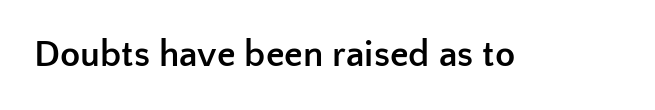
Tracking here is standard; glyphs follow each other at the usual distance. The rendering shows plain stroke endings on the letterforms — a sans-serif design. The foot of each line stays bare and open. The passage shown is emphatically bold.
